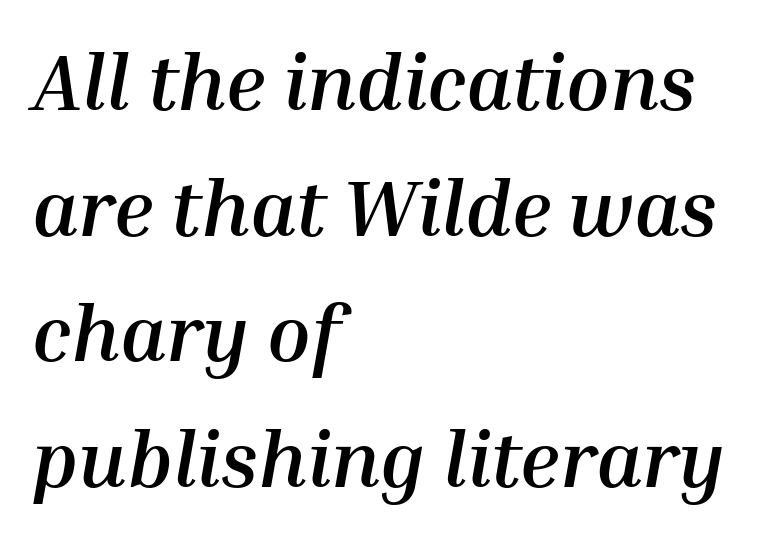
Q: Is the text bold? A: Yes.
Q: Is the text italic (slanted)? A: Yes, it leans right by about 10 degrees.
Q: Is the text underlined? A: No.
Q: How is the paragraph aligned? A: Left-aligned.
Q: Is the spacing between letters normal or unusually wide? A: Normal.
Q: Is the spacing between lines tight, normal or loose? A: Normal.
Q: Width (condensed, normal, or wide)? A: Normal.
Q: Stroke contrast? A: Medium.
Q: x-height? A: Medium.
Q: Monospaced? A: No.
